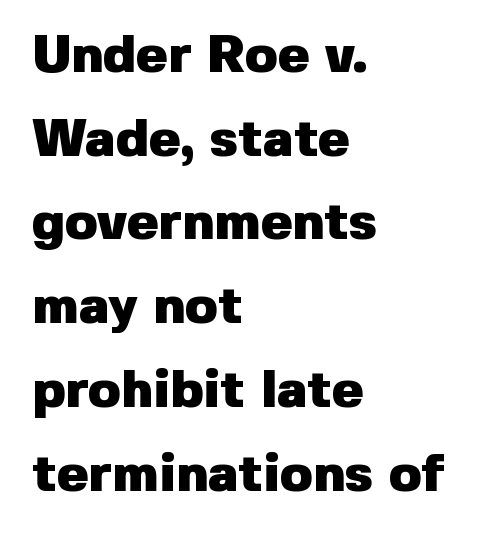
Q: Is the text bold? A: Yes.
Q: Is the text italic (slanted)? A: No, it is upright.
Q: Is the typeface a serif or a sans-serif typeface? A: Sans-serif.
Q: Is the text underlined? A: No.
Q: How is the paragraph aligned? A: Left-aligned.
Q: Is the spacing between letters normal or unusually wide? A: Normal.
Q: Is the spacing between lines tight, normal or loose? A: Normal.
Q: Width (condensed, normal, or wide)? A: Normal.
Q: Stroke contrast? A: Low.
Q: x-height? A: Medium.
Q: Monospaced? A: No.
